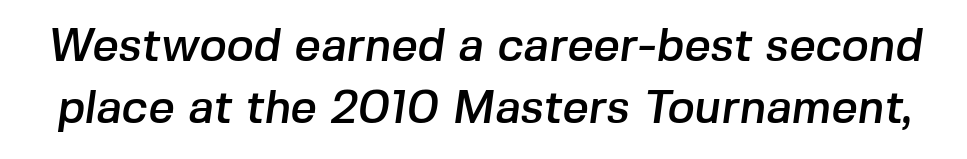
The image shows 46 px sans-serif type; set normal line spacing (1.34x), normal letter spacing, not underlined; low stroke contrast and a medium x-height.
